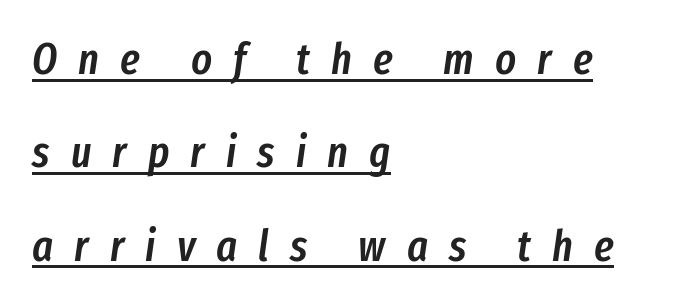
{"italic": "yes", "lean": "right", "slant_degrees": 8, "bold": "semi", "weight": "semibold", "width": "condensed", "stroke_contrast": "low", "x_height": "medium", "monospaced": "no", "underline": "yes", "align": "left", "line_spacing": "loose", "line_spacing_ratio": 2.12, "letter_spacing": "wide", "letter_spacing_em": 0.48, "glyph_px": 44}
